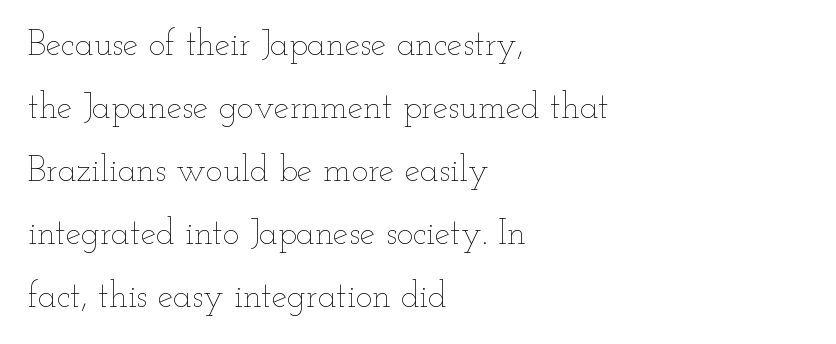
The ragged edge is on the right, which tells us the setting is flush left. Only glyphs here, with clear space below each row. No heavy texture on the line: the type isn't bold. Each letter keeps its own natural width here, so spacing adapts to shape. The specimen reads as upright at a glance. Glyph-to-glyph distance matches everyday printed text.
